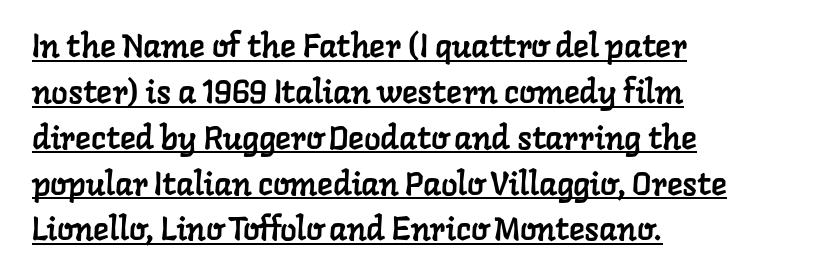
The image shows 33 px serif type; set left-aligned, normal line spacing (1.39x), normal letter spacing, underlined; low stroke contrast and a medium x-height.
